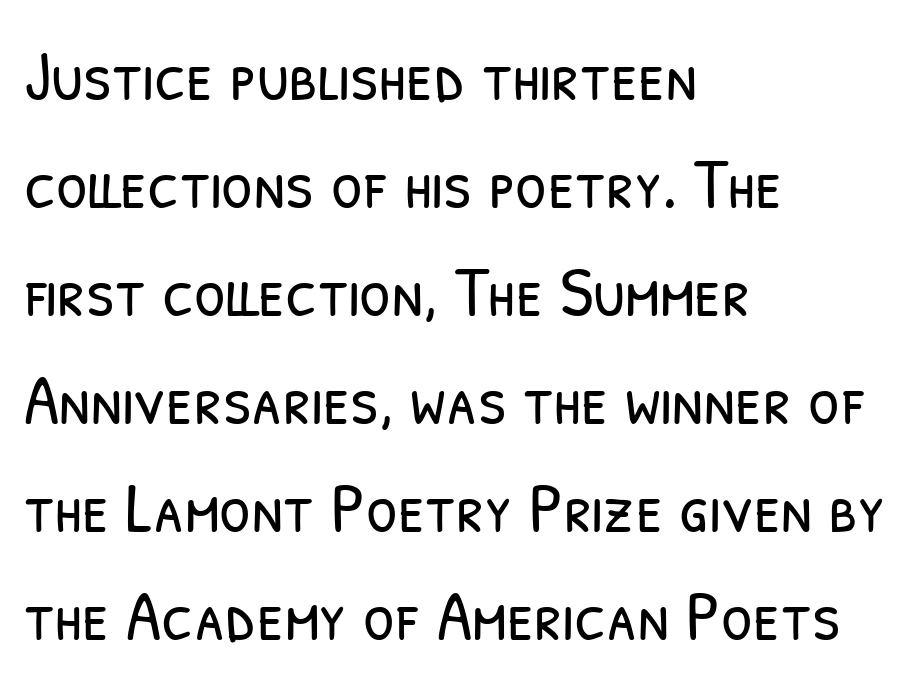
Q: Is the text bold? A: No.
Q: Is the typeface a serif or a sans-serif typeface? A: Sans-serif.
Q: Is the text underlined? A: No.
Q: How is the paragraph aligned? A: Left-aligned.
Q: Is the spacing between letters normal or unusually wide? A: Normal.
Q: Is the spacing between lines tight, normal or loose? A: Normal.
Q: Width (condensed, normal, or wide)? A: Condensed.
Q: Stroke contrast? A: Low.
Q: x-height? A: Medium.
Q: Monospaced? A: No.
